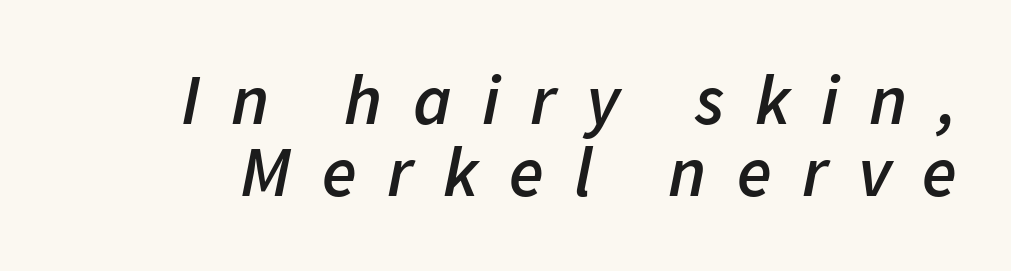
Q: Is the text bold? A: Semi-bold.
Q: Is the text italic (slanted)? A: Yes, it leans right by about 11 degrees.
Q: Is the text underlined? A: No.
Q: Is the spacing between letters normal or unusually wide? A: Unusually wide.
Q: Is the spacing between lines tight, normal or loose? A: Tight.
Q: Width (condensed, normal, or wide)? A: Normal.
Q: Stroke contrast? A: Low.
Q: x-height? A: Medium.
Q: Monospaced? A: No.
